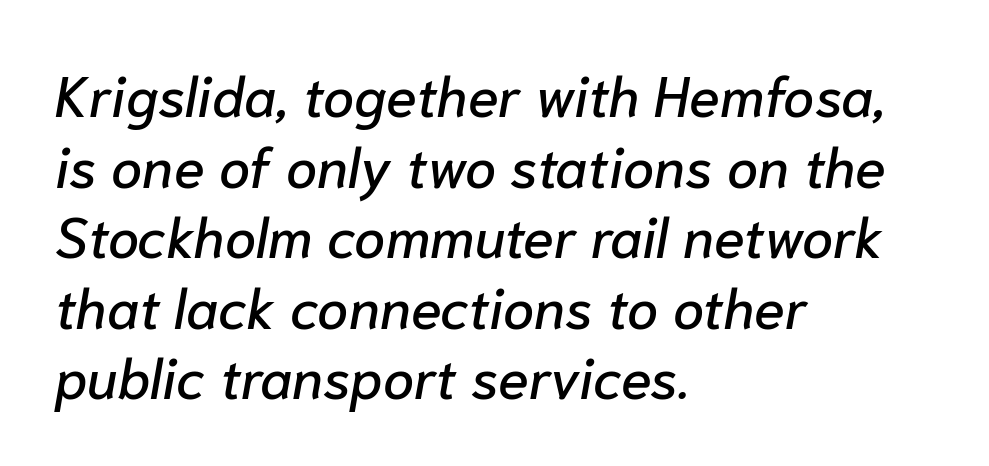
Between one letter and the next there's only the usual sliver of space. Looking at the ascenders, they clearly lean. Note the varied advance widths — an 'i' is clearly narrower than an 'm'. The rag falls on the right side of this text block. The space directly below the letters is spotless. The block of text has a typical density, with ordinary space between rows.
